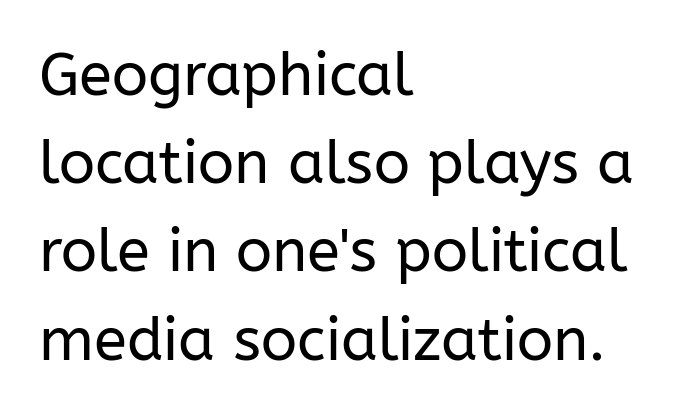
{"serif": "no", "italic": "no", "bold": "no", "weight": "regular", "width": "normal", "stroke_contrast": "low", "x_height": "medium", "monospaced": "no", "underline": "no", "align": "left", "line_spacing": "normal", "line_spacing_ratio": 1.47, "letter_spacing": "normal", "letter_spacing_em": 0.0, "glyph_px": 60}
